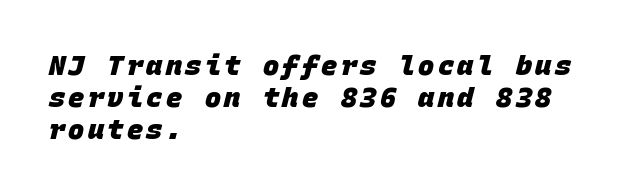
{"bold": "yes", "underline": "no", "align": "left", "line_spacing_ratio": 1.18, "glyph_px": 27}
